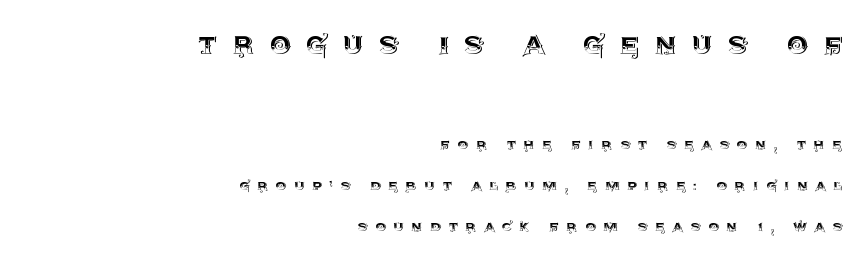
It's the straight-up-and-down kind of type. Substantial extra tracking has been applied to these lines. This rendering features lettering with no underline. Reading down the column, the eye jumps a long way to each next line. Which chunk is bigger? The first one — the top block dwarfs the bottom. Think of a printed novel: that variable character pitch is what you see here.
